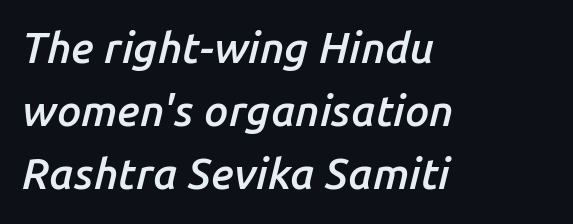
{"italic": "yes", "lean": "right", "slant_degrees": 14, "bold": "semi", "weight": "semibold", "width": "normal", "stroke_contrast": "low", "x_height": "medium", "monospaced": "no", "underline": "no", "align": "left", "line_spacing": "normal", "line_spacing_ratio": 1.47, "letter_spacing": "normal", "letter_spacing_em": 0.0, "glyph_px": 43}
